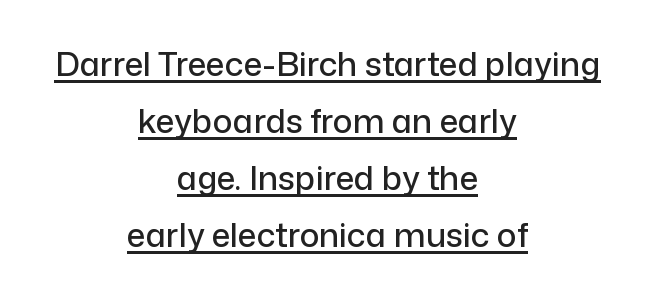
{"serif": "no", "italic": "no", "width": "normal", "stroke_contrast": "low", "x_height": "medium", "monospaced": "no", "underline": "yes", "align": "center", "line_spacing_ratio": 1.73, "letter_spacing": "normal", "letter_spacing_em": 0.0, "glyph_px": 33}
